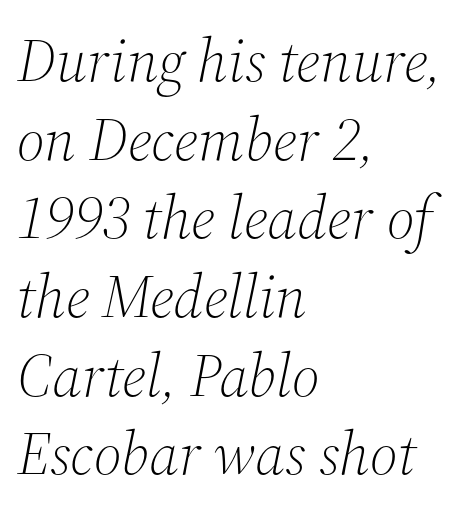
Q: Is the text bold? A: No.
Q: Is the text italic (slanted)? A: Yes, it leans right by about 12 degrees.
Q: Is the typeface a serif or a sans-serif typeface? A: Serif.
Q: Is the text underlined? A: No.
Q: How is the paragraph aligned? A: Left-aligned.
Q: Is the spacing between letters normal or unusually wide? A: Normal.
Q: Is the spacing between lines tight, normal or loose? A: Normal.
Q: Width (condensed, normal, or wide)? A: Normal.
Q: Stroke contrast? A: Medium.
Q: x-height? A: Medium.
Q: Monospaced? A: No.
